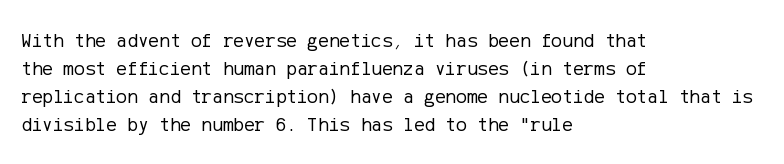
{"italic": "no", "bold": "no", "underline": "no", "align": "left", "line_spacing": "normal", "line_spacing_ratio": 1.4, "letter_spacing": "normal", "letter_spacing_em": 0.0, "glyph_px": 20}
